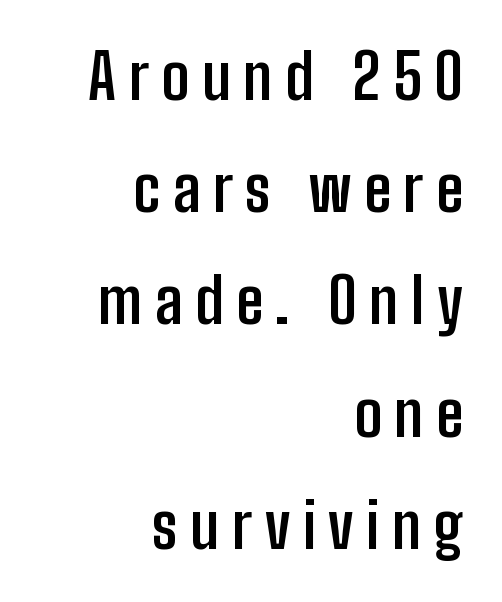
The image shows 62 px semibold, condensed sans-serif type, upright; set right-aligned, line spacing 1.81x, unusually wide letter spacing (+0.2 em), not underlined; low stroke contrast and a medium x-height.
